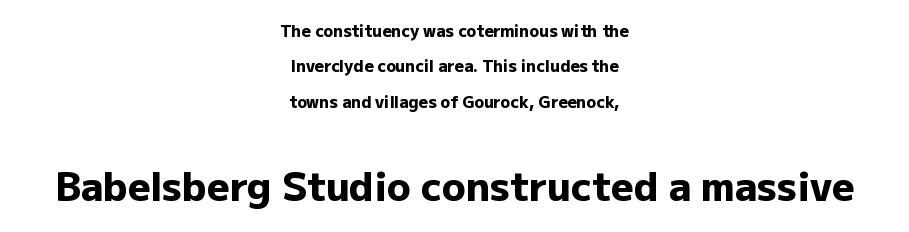
The image shows 39 px heavy sans-serif type, upright; set centered, loose line spacing (2.21x), normal letter spacing, not underlined; the second (bottom) block is 2.44x larger; low stroke contrast and a medium x-height.
